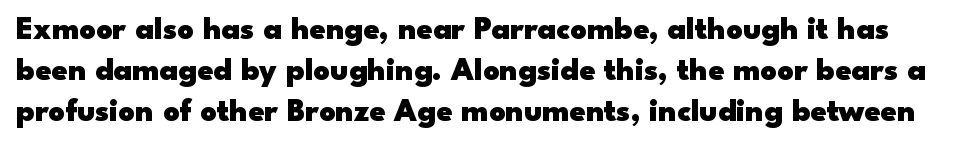
{"serif": "no", "italic": "no", "bold": "yes", "weight": "heavy", "width": "wide", "stroke_contrast": "low", "x_height": "small", "monospaced": "no", "underline": "no", "line_spacing": "normal", "line_spacing_ratio": 1.28, "letter_spacing": "normal", "letter_spacing_em": 0.0, "glyph_px": 32}
